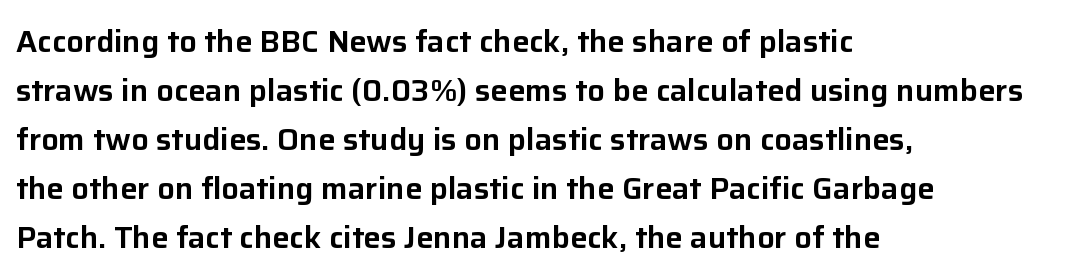
Q: Is the text italic (slanted)? A: No, it is upright.
Q: Is the typeface a serif or a sans-serif typeface? A: Sans-serif.
Q: Is the text underlined? A: No.
Q: How is the paragraph aligned? A: Left-aligned.
Q: Is the spacing between letters normal or unusually wide? A: Normal.
Q: Is the spacing between lines tight, normal or loose? A: Normal.
Q: Width (condensed, normal, or wide)? A: Normal.
Q: Stroke contrast? A: Low.
Q: x-height? A: Medium.
Q: Monospaced? A: No.
